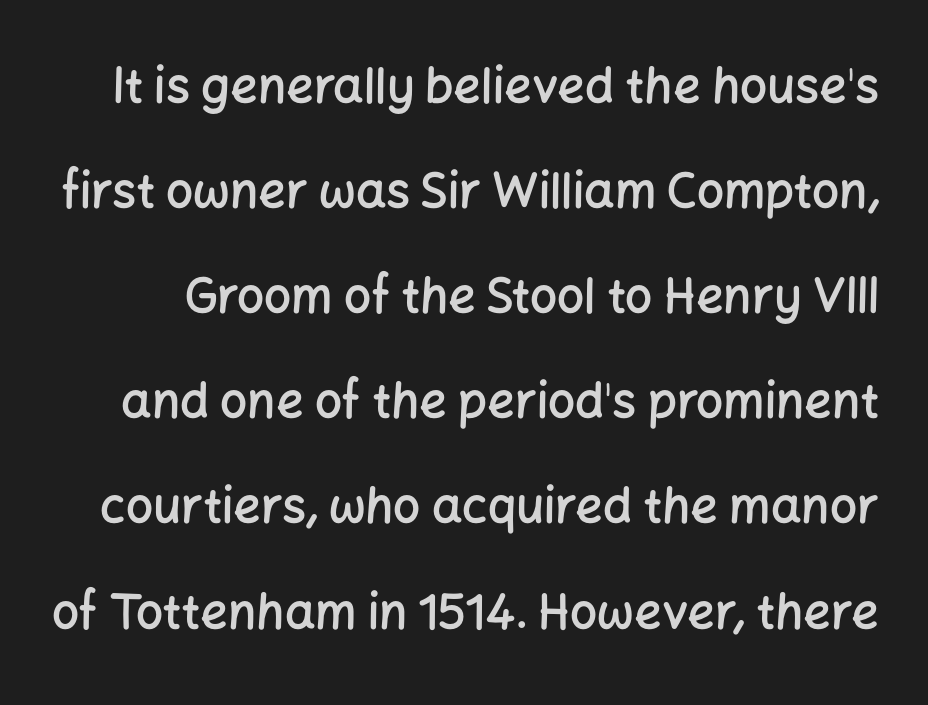
{"serif": "no", "italic": "no", "bold": "semi", "weight": "semibold", "width": "normal", "stroke_contrast": "low", "x_height": "medium", "monospaced": "no", "underline": "no", "line_spacing": "loose", "line_spacing_ratio": 2.19, "letter_spacing": "normal", "letter_spacing_em": 0.0, "glyph_px": 48}
